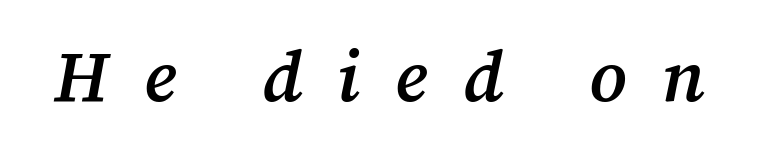
{"serif": "yes", "italic": "yes", "lean": "right", "slant_degrees": 12, "bold": "semi", "weight": "semibold", "width": "normal", "stroke_contrast": "medium", "x_height": "medium", "monospaced": "no", "underline": "no", "letter_spacing": "wide", "letter_spacing_em": 0.49, "glyph_px": 71}
